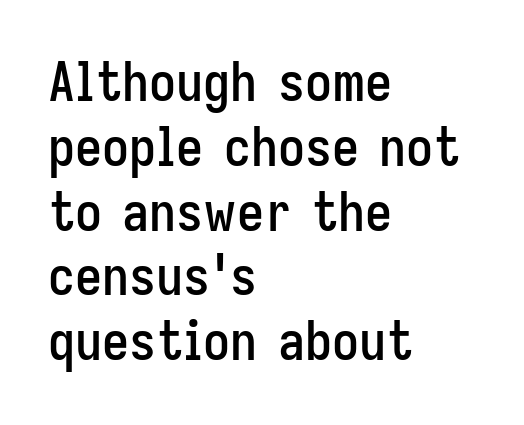
{"serif": "no", "italic": "no", "width": "condensed", "stroke_contrast": "low", "x_height": "medium", "monospaced": "no", "underline": "no", "align": "left", "line_spacing_ratio": 1.2, "letter_spacing": "normal", "letter_spacing_em": 0.0, "glyph_px": 54}
